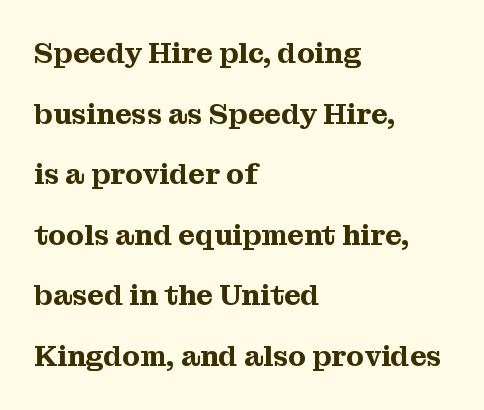
The image shows 29 px serif type, upright; set left-aligned, loose line spacing (2.09x), normal letter spacing, not underlined; medium stroke contrast and a medium x-height.
